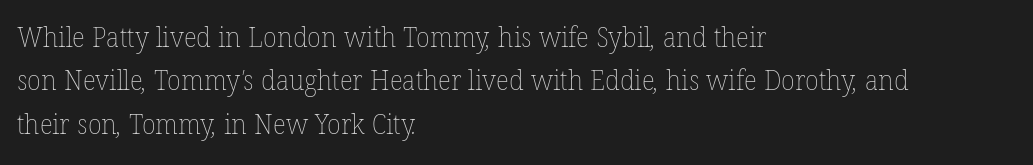
Q: Is the text bold? A: No.
Q: Is the text underlined? A: No.
Q: How is the paragraph aligned? A: Left-aligned.
Q: Is the spacing between letters normal or unusually wide? A: Normal.
Q: Is the spacing between lines tight, normal or loose? A: Normal.
Q: Width (condensed, normal, or wide)? A: Normal.
Q: Stroke contrast? A: Low.
Q: x-height? A: Medium.
Q: Monospaced? A: No.
